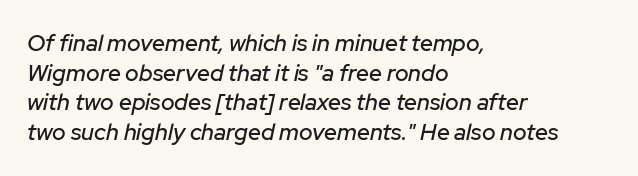
{"italic": "yes", "lean": "right", "slant_degrees": 12, "underline": "no", "align": "left", "line_spacing": "normal", "line_spacing_ratio": 1.29, "letter_spacing": "normal", "letter_spacing_em": 0.0, "glyph_px": 23}
